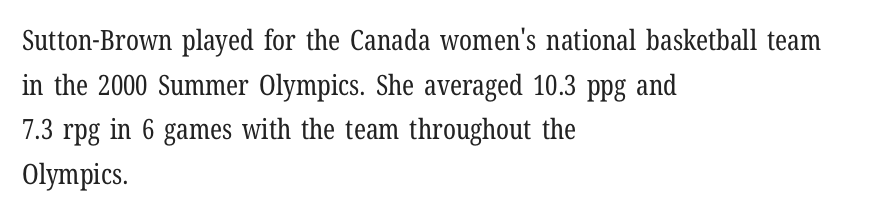
The image shows 28 px regular-weight, condensed serif type, upright; set left-aligned, normal line spacing (1.59x), normal letter spacing, not underlined; low stroke contrast and a medium x-height.
